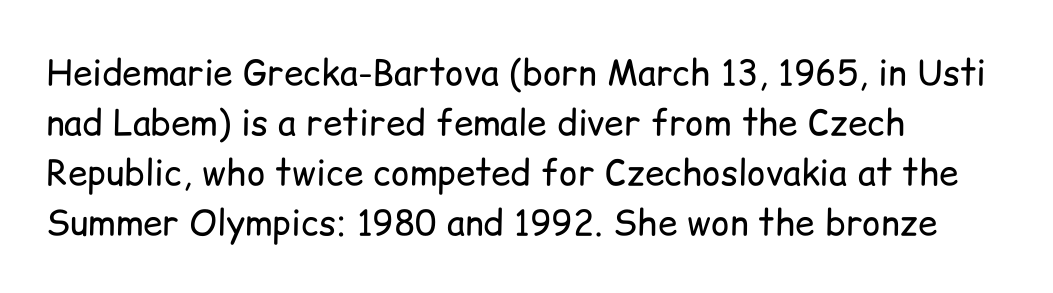
Layout note: lines flush left. It's the straight-up-and-down kind of type. The passage shown is typed in a proportional face where columns would drift. Evenly set lines give the paragraph a standard silhouette.
